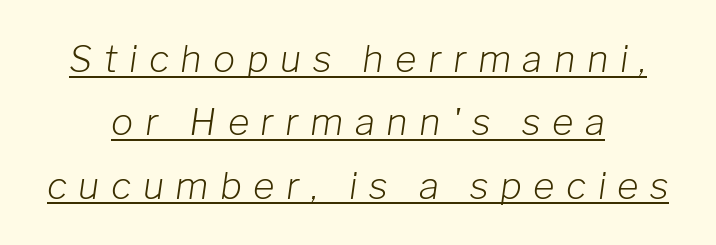
{"italic": "yes", "lean": "right", "slant_degrees": 8, "bold": "no", "weight": "light", "width": "normal", "stroke_contrast": "low", "x_height": "medium", "monospaced": "no", "underline": "yes", "align": "center", "line_spacing_ratio": 1.71, "letter_spacing": "wide", "letter_spacing_em": 0.31, "glyph_px": 37}
